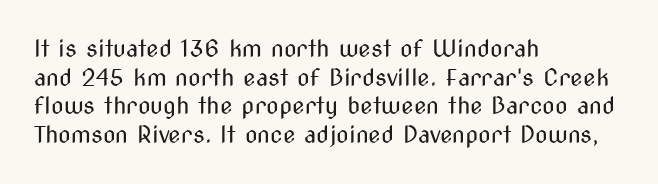
The image shows 23 px text type, upright; set left-aligned, normal line spacing (1.25x), normal letter spacing, not underlined.
